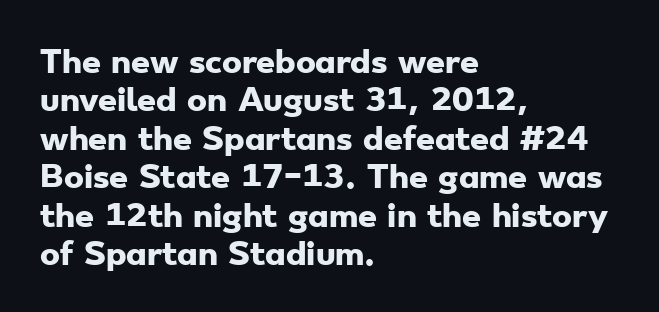
{"serif": "no", "bold": "yes", "weight": "heavy", "width": "wide", "stroke_contrast": "low", "x_height": "small", "monospaced": "no", "underline": "no", "align": "left", "line_spacing": "normal", "line_spacing_ratio": 1.28, "letter_spacing": "normal", "letter_spacing_em": 0.0, "glyph_px": 30}
